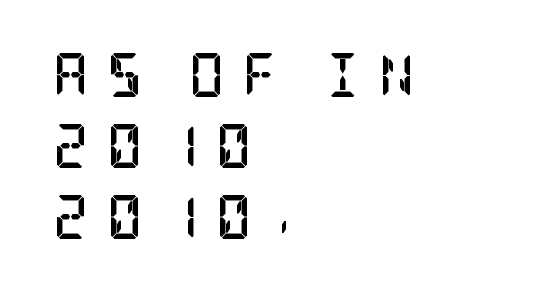
The image shows 44 px semibold, condensed serif type, upright; set left-aligned, normal line spacing (1.61x), unusually wide letter spacing (+0.42 em), not underlined; low stroke contrast and a large x-height.
